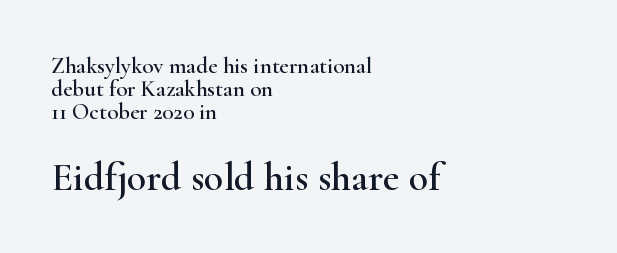
The image shows 40 px wide serif type, upright; set left-aligned, tight line spacing (1.01x), normal letter spacing, not underlined; the second (bottom) block is 1.74x larger; high stroke contrast and a small x-height.
